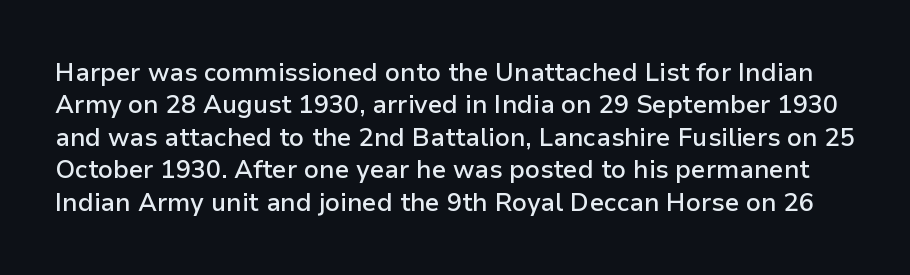
{"italic": "no", "bold": "semi", "underline": "no", "line_spacing": "normal", "line_spacing_ratio": 1.3, "letter_spacing": "normal", "letter_spacing_em": 0.0, "glyph_px": 25}
